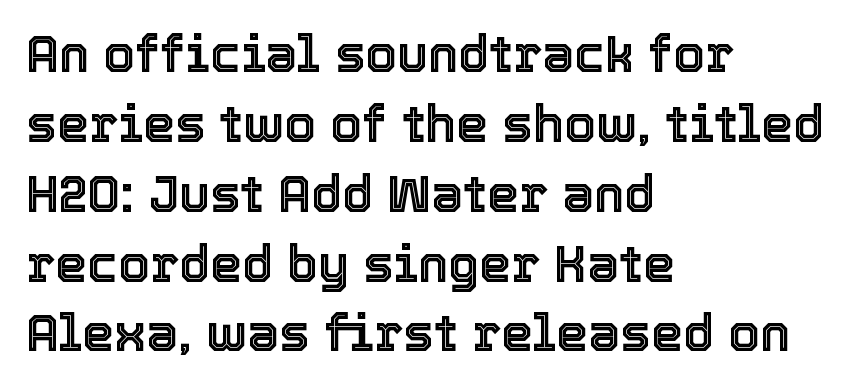
What's the leading like? Ordinary, nothing unusual. A typesetter would call this zero additional tracking. Vertical strokes here are truly vertical. In CSS terms this would be text-align: left. The words here are not underlined.
